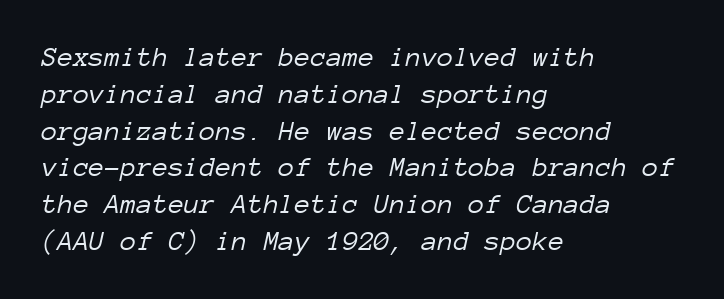
If you drew a ruler down the left edge, every line would touch it. The tracking reads as untouched default to a designer's eye. Vertically, the passage feels balanced, rows spaced as you'd expect. It's the slanting kind of type. The passage shown is typed in a monospace face where columns stay perfectly aligned.
